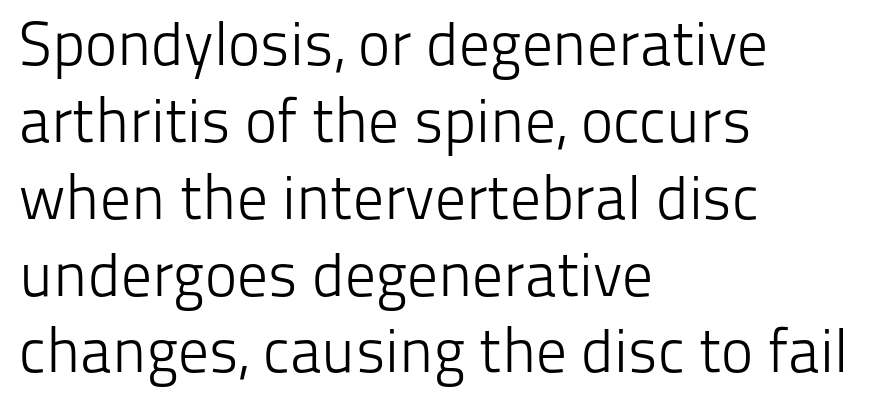
{"serif": "no", "italic": "no", "bold": "no", "weight": "light", "width": "normal", "stroke_contrast": "low", "x_height": "medium", "monospaced": "no", "underline": "no", "align": "left", "line_spacing": "normal", "line_spacing_ratio": 1.26, "letter_spacing": "normal", "letter_spacing_em": 0.0, "glyph_px": 61}
